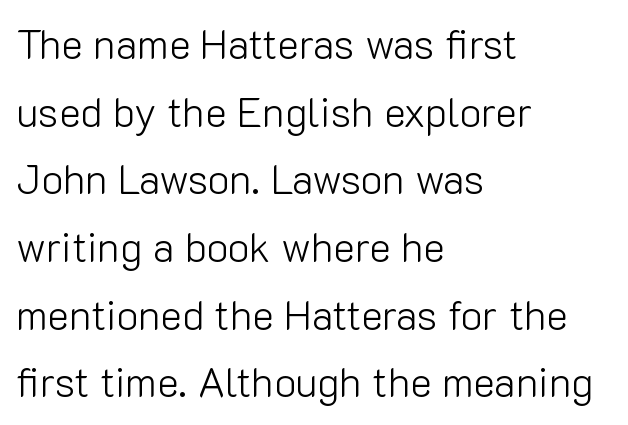
You can tell from the bare stems that sans-serif type was used. Posture: upright roman. On a weight scale, this lands at 450 or below. A bare baseline throughout the passage.
